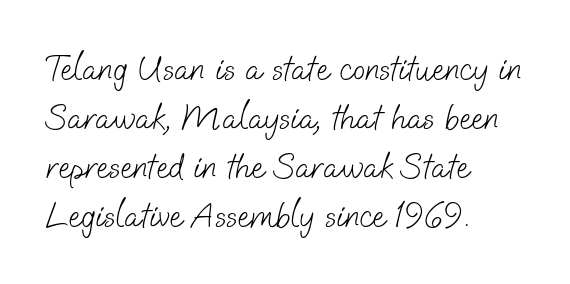
The passage shown stacks its lines at a standard gap. Line starts are locked; line ends wander. Decoration check: the copy has no underline. No letter is thick-stroked: the sample isn't bold. Think of a printed novel: that variable character pitch is what you see here.
